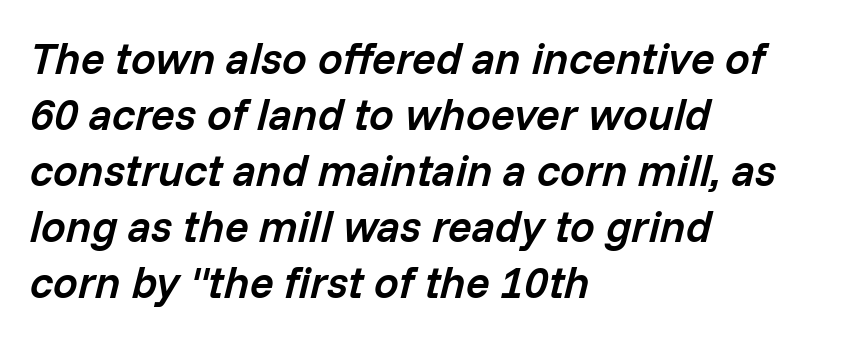
{"italic": "yes", "lean": "right", "slant_degrees": 14, "bold": "semi", "weight": "semibold", "width": "normal", "stroke_contrast": "low", "x_height": "medium", "monospaced": "no", "underline": "no", "align": "left", "line_spacing": "normal", "line_spacing_ratio": 1.27, "letter_spacing": "normal", "letter_spacing_em": 0.0, "glyph_px": 44}
